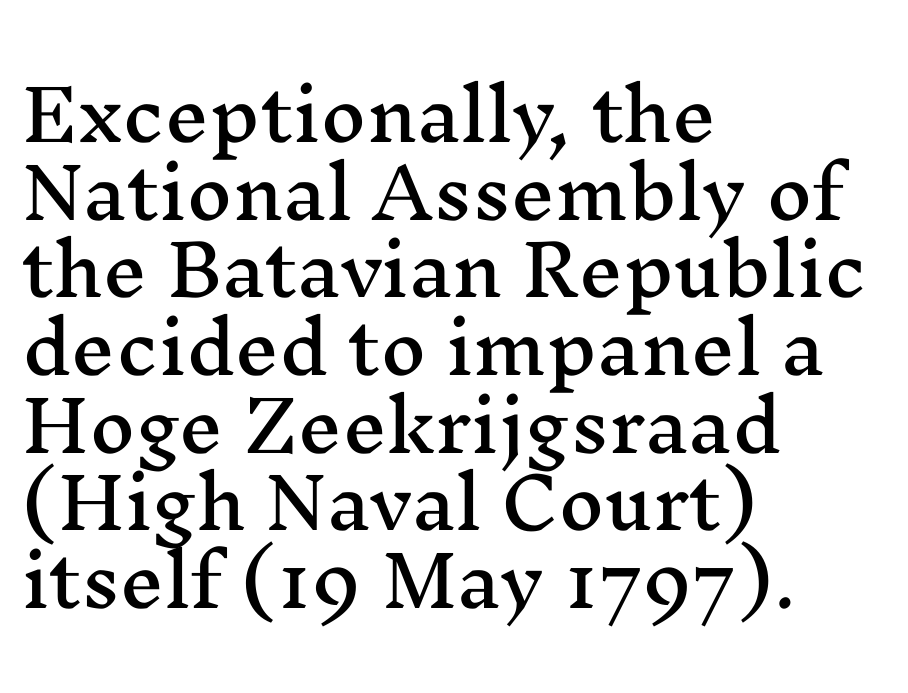
Q: Is the text italic (slanted)? A: No, it is upright.
Q: Is the typeface a serif or a sans-serif typeface? A: Serif.
Q: Is the text underlined? A: No.
Q: How is the paragraph aligned? A: Left-aligned.
Q: Is the spacing between letters normal or unusually wide? A: Normal.
Q: Is the spacing between lines tight, normal or loose? A: Tight.
Q: Width (condensed, normal, or wide)? A: Wide.
Q: Stroke contrast? A: Medium.
Q: x-height? A: Medium.
Q: Monospaced? A: No.
